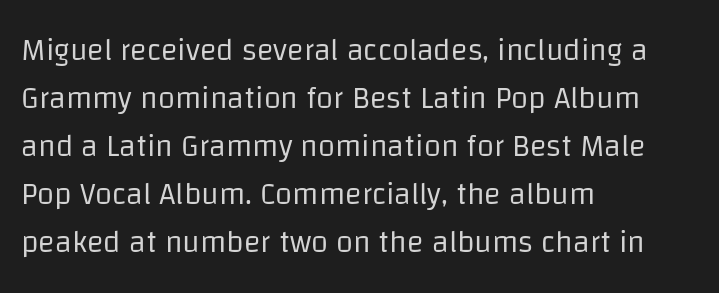
The image shows 31 px regular-weight sans-serif type, upright; set left-aligned, normal line spacing (1.55x), normal letter spacing, not underlined; low stroke contrast and a large x-height.
